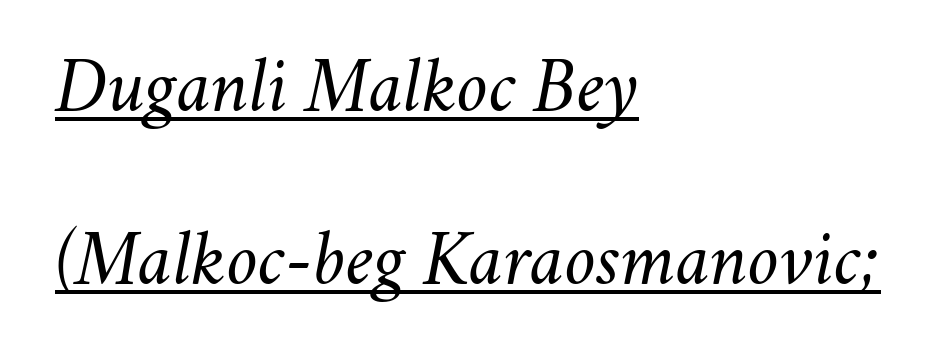
The image shows 76 px regular-weight type, italic (leaning right); set left-aligned, loose line spacing (2.28x), normal letter spacing, underlined; medium stroke contrast and a small x-height.
